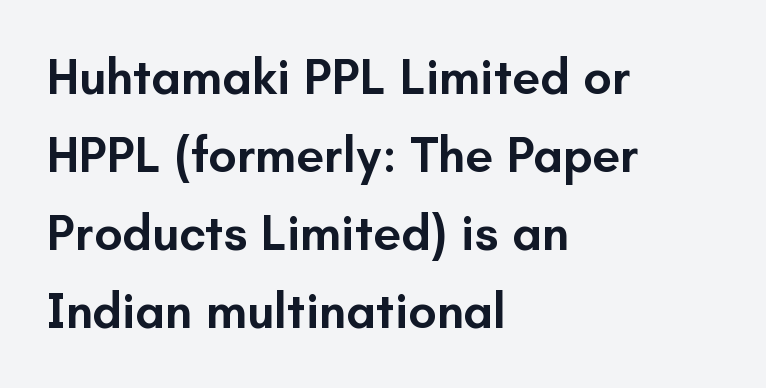
The image shows 50 px semibold sans-serif type, upright; set left-aligned, normal line spacing (1.56x), normal letter spacing, not underlined; low stroke contrast and a small x-height.
